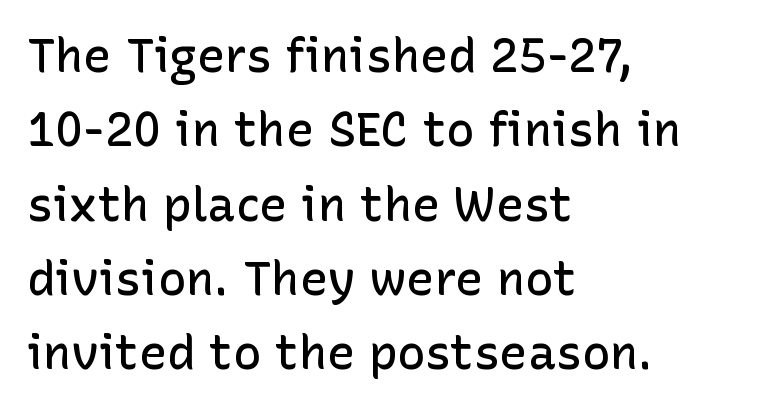
{"serif": "no", "italic": "no", "bold": "semi", "weight": "semibold", "width": "normal", "stroke_contrast": "low", "x_height": "medium", "monospaced": "no", "underline": "no", "align": "left", "line_spacing": "normal", "line_spacing_ratio": 1.58, "letter_spacing": "normal", "letter_spacing_em": 0.0, "glyph_px": 47}
